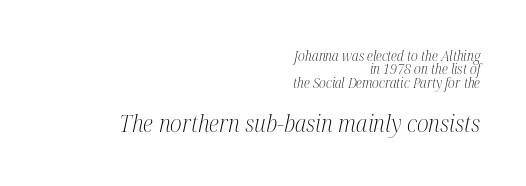
Q: Is the text bold? A: No.
Q: Is the text italic (slanted)? A: Yes, it leans right by about 12 degrees.
Q: Is the text underlined? A: No.
Q: How is the paragraph aligned? A: Right-aligned.
Q: Is the spacing between letters normal or unusually wide? A: Normal.
Q: Is the spacing between lines tight, normal or loose? A: Tight.
Q: Which block of text is set in a larger size, the first (top) or the second (bottom)? A: The second (bottom) one.
